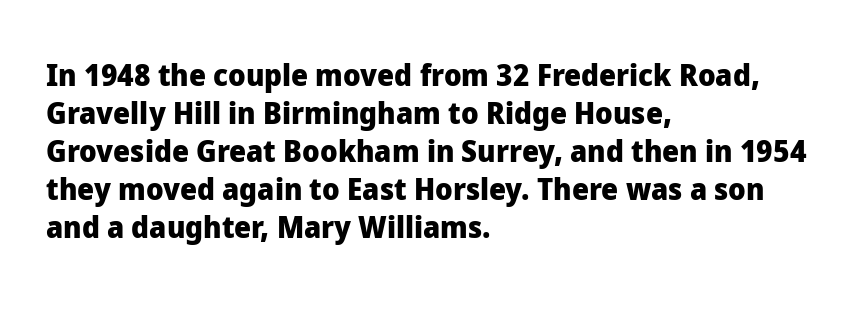
{"serif": "no", "italic": "no", "bold": "yes", "weight": "heavy", "width": "normal", "stroke_contrast": "low", "x_height": "medium", "monospaced": "no", "underline": "no", "align": "left", "line_spacing": "normal", "line_spacing_ratio": 1.27, "letter_spacing": "normal", "letter_spacing_em": 0.0, "glyph_px": 30}
